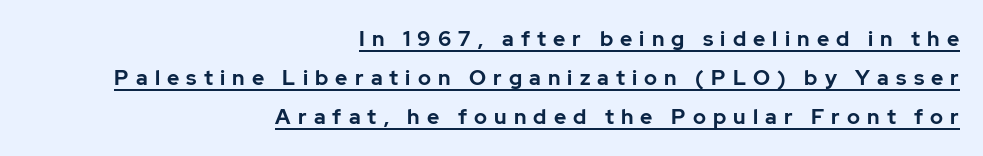
The image shows 21 px bold type, upright; set right-aligned, line spacing 1.86x, unusually wide letter spacing (+0.34 em), underlined.
